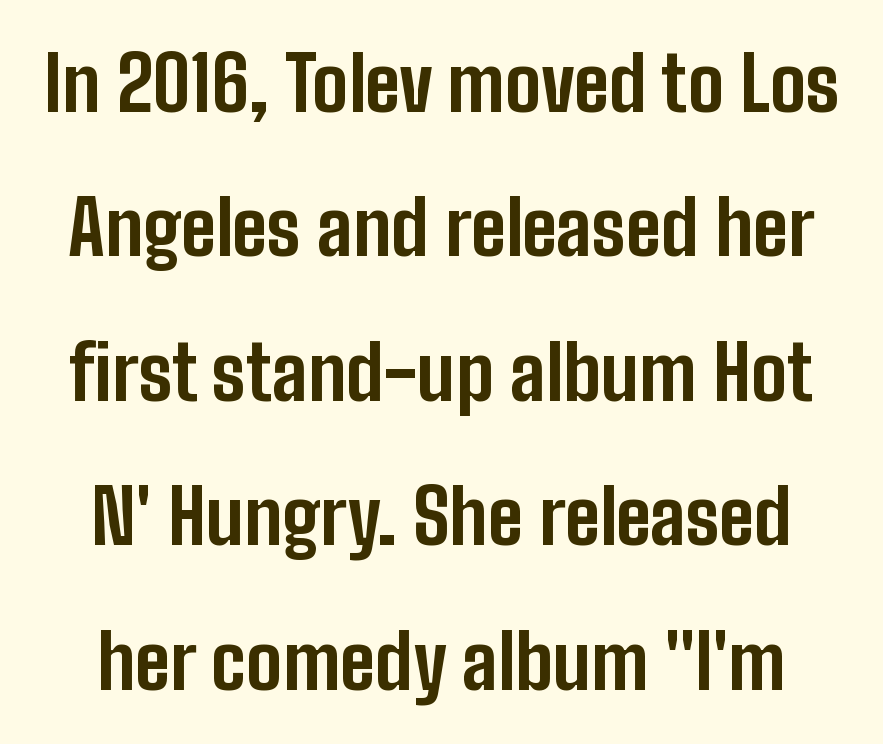
The image shows 76 px bold, condensed sans-serif type, upright; set loose line spacing (1.9x), normal letter spacing, not underlined; low stroke contrast and a medium x-height.
